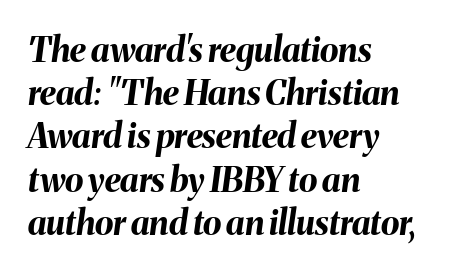
The image shows 34 px bold type, italic (leaning right); set left-aligned, normal line spacing (1.27x), normal letter spacing, not underlined; medium stroke contrast and a medium x-height.
